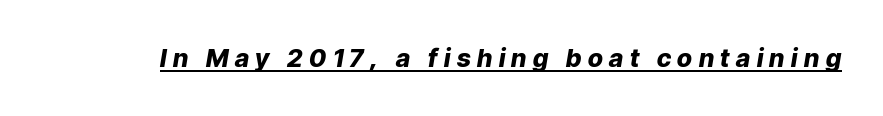
{"italic": "yes", "lean": "right", "slant_degrees": 9, "bold": "yes", "underline": "yes", "letter_spacing": "wide", "letter_spacing_em": 0.26, "glyph_px": 25}
